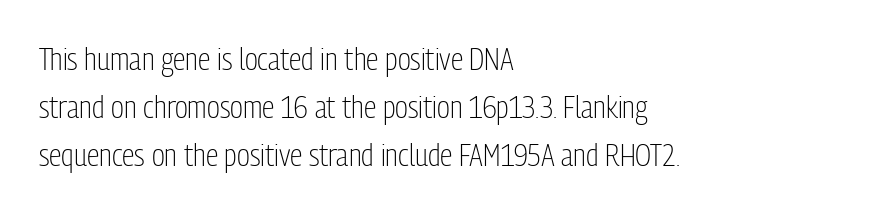
The image shows 32 px light, condensed sans-serif type, upright; set left-aligned, normal line spacing (1.5x), normal letter spacing, not underlined; low stroke contrast and a medium x-height.
